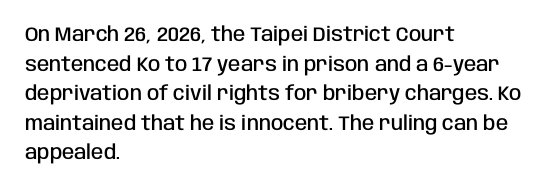
{"italic": "no", "bold": "semi", "underline": "no", "align": "left", "line_spacing": "normal", "line_spacing_ratio": 1.48, "letter_spacing": "normal", "letter_spacing_em": 0.0, "glyph_px": 20}
